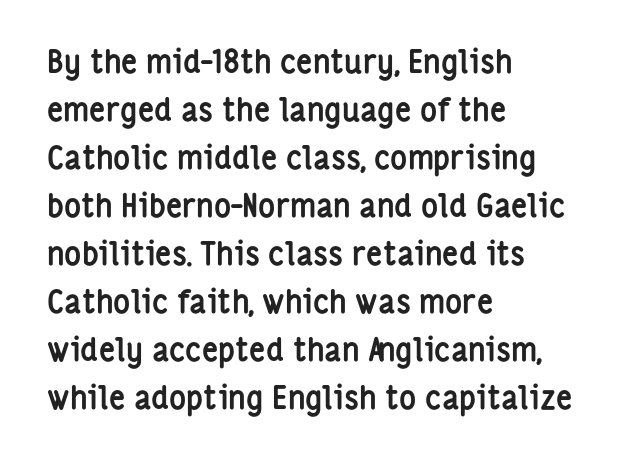
Q: Is the text bold? A: Yes.
Q: Is the text italic (slanted)? A: No, it is upright.
Q: Is the typeface a serif or a sans-serif typeface? A: Sans-serif.
Q: Is the text underlined? A: No.
Q: How is the paragraph aligned? A: Left-aligned.
Q: Is the spacing between letters normal or unusually wide? A: Normal.
Q: Is the spacing between lines tight, normal or loose? A: Normal.
Q: Width (condensed, normal, or wide)? A: Condensed.
Q: Stroke contrast? A: Low.
Q: x-height? A: Medium.
Q: Monospaced? A: No.
